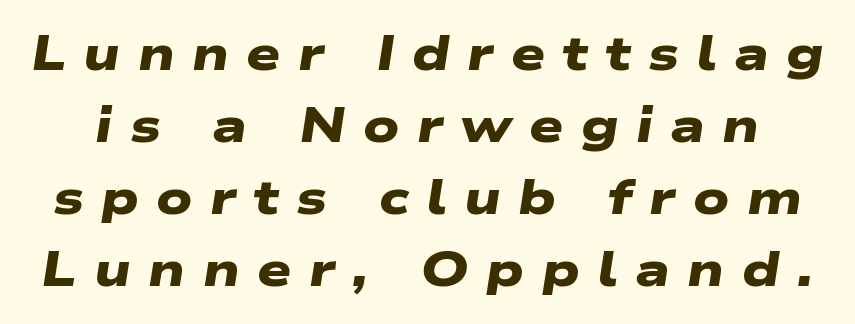
The image shows 48 px heavy, wide sans-serif type; set normal line spacing (1.5x), unusually wide letter spacing (+0.36 em), not underlined; low stroke contrast and a medium x-height.
